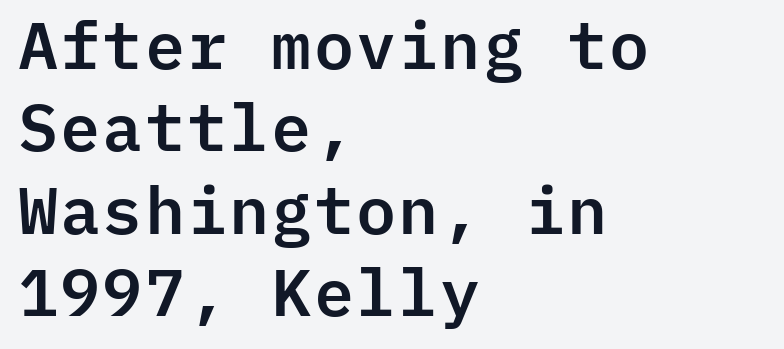
{"serif": "no", "italic": "no", "width": "normal", "stroke_contrast": "low", "x_height": "medium", "monospaced": "yes", "underline": "no", "align": "left", "line_spacing": "normal", "line_spacing_ratio": 1.25, "letter_spacing": "normal", "letter_spacing_em": 0.0, "glyph_px": 66}
